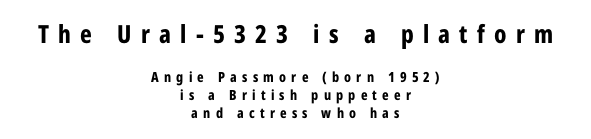
Q: Is the text bold? A: Yes.
Q: Is the text italic (slanted)? A: No, it is upright.
Q: Is the text underlined? A: No.
Q: How is the paragraph aligned? A: Centered.
Q: Is the spacing between letters normal or unusually wide? A: Unusually wide.
Q: Is the spacing between lines tight, normal or loose? A: Normal.
Q: Which block of text is set in a larger size, the first (top) or the second (bottom)? A: The first (top) one.
